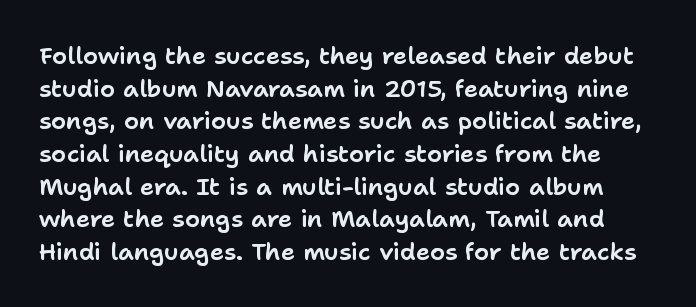
Q: Is the text italic (slanted)? A: No, it is upright.
Q: Is the text underlined? A: No.
Q: Is the spacing between letters normal or unusually wide? A: Normal.
Q: Is the spacing between lines tight, normal or loose? A: Normal.
